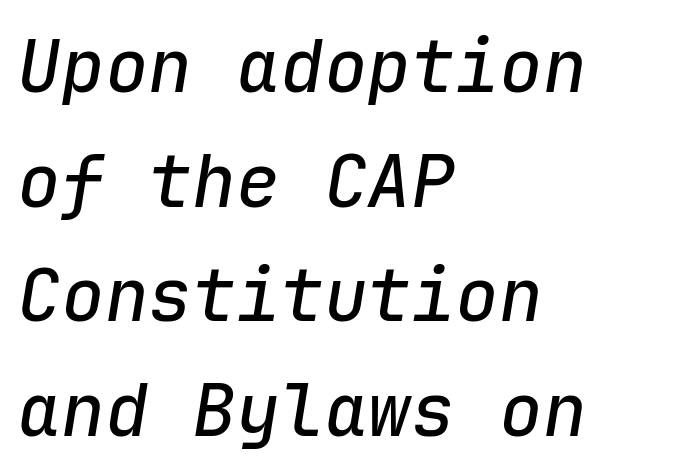
The lines sit at an ordinary, default distance from one another. Check the space under the baseline: it is left empty. The face used here has a pronounced slope to its letters. Caption: standard tracking, unaltered. Spacing verdict: monospaced, one width for all characters.
